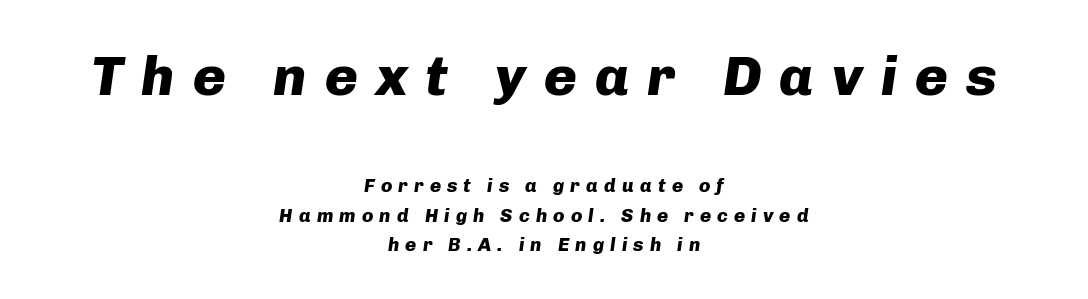
Q: Is the text bold? A: Yes.
Q: Is the text italic (slanted)? A: Yes, it leans right by about 8 degrees.
Q: Is the text underlined? A: No.
Q: How is the paragraph aligned? A: Centered.
Q: Is the spacing between letters normal or unusually wide? A: Unusually wide.
Q: Is the spacing between lines tight, normal or loose? A: Normal.
Q: Which block of text is set in a larger size, the first (top) or the second (bottom)? A: The first (top) one.
Q: Width (condensed, normal, or wide)? A: Normal.
Q: Stroke contrast? A: Low.
Q: x-height? A: Medium.
Q: Monospaced? A: No.
